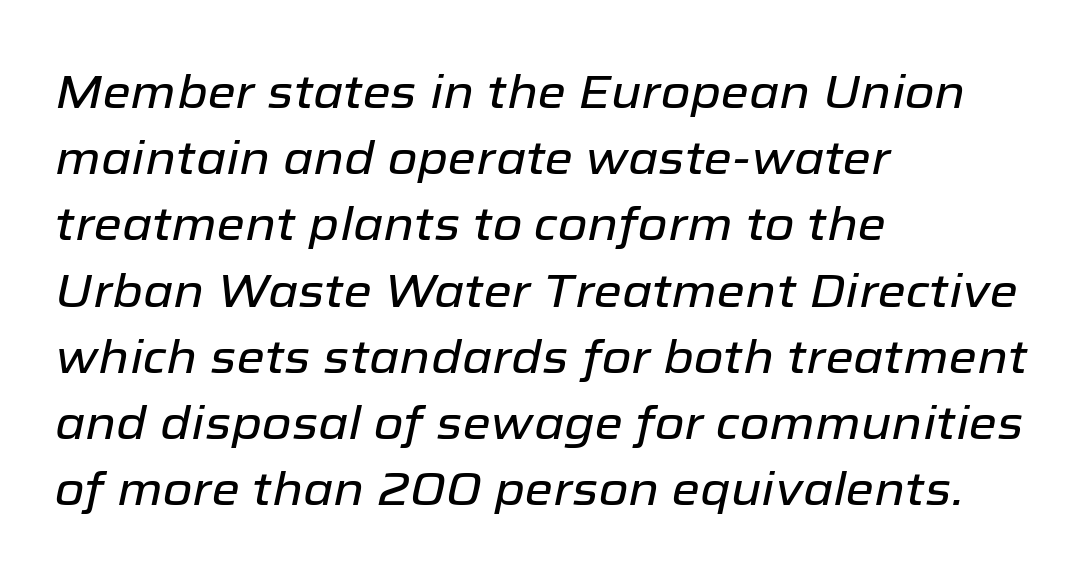
Nobody touched the tracking dial on this one. The passage is arranged the way most books set body copy — flush left. Evenly set lines give the paragraph a standard silhouette. The space directly below the letters is spotless.
